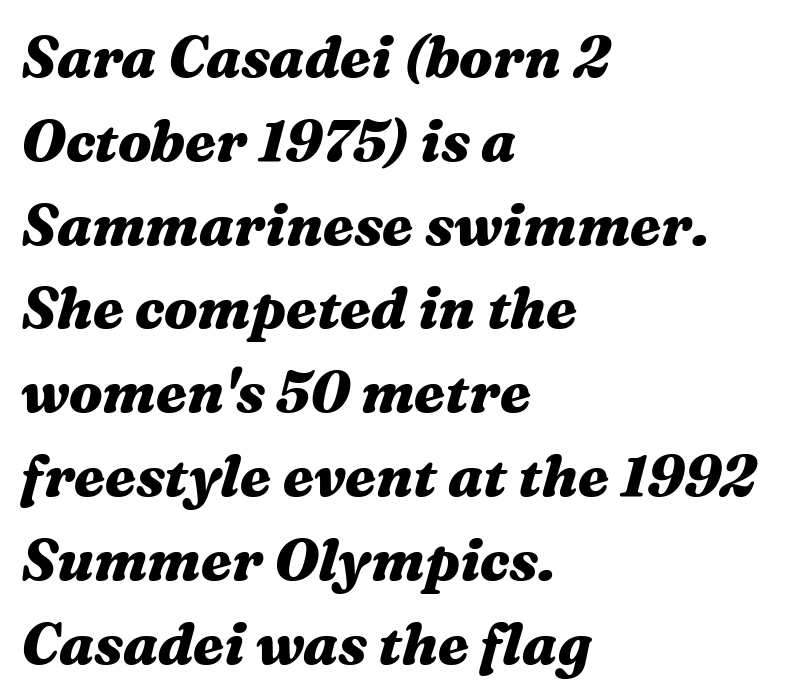
The image shows 57 px heavy, wide type, italic (leaning right); set left-aligned, normal line spacing (1.47x), normal letter spacing, not underlined; medium stroke contrast and a medium x-height.
